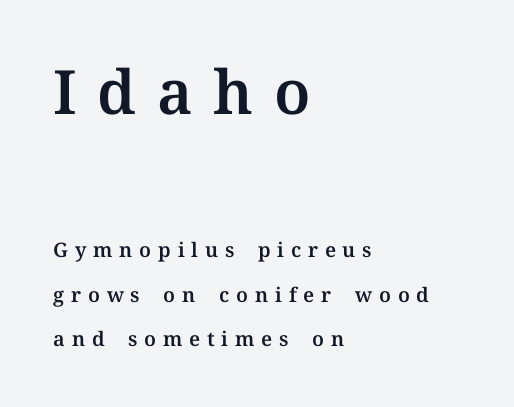
Horizontally, the lines are justified to the leading edge only. Quick note: interline space is abundant. These lines were composed using upright roman letters. This sample uses expanded letter spacing, leaving extra air between glyphs. Observe the serifs anchoring each vertical stroke in this sample. Two sizes are in play, and the larger belongs to the first block.
